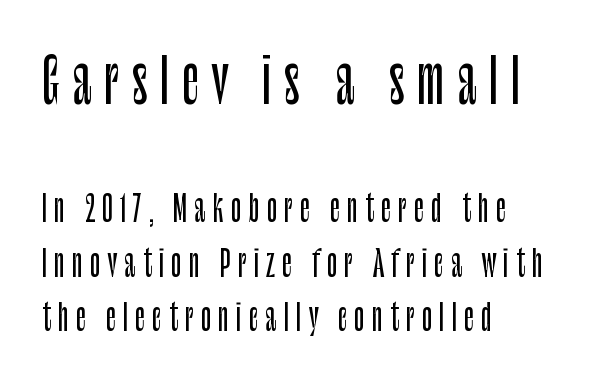
{"serif": "no", "italic": "no", "width": "condensed", "stroke_contrast": "low", "x_height": "large", "monospaced": "no", "underline": "no", "align": "left", "line_spacing": "normal", "line_spacing_ratio": 1.56, "letter_spacing": "wide", "letter_spacing_em": 0.2, "larger_block": "first", "size_ratio": 1.74, "glyph_px": 61}
